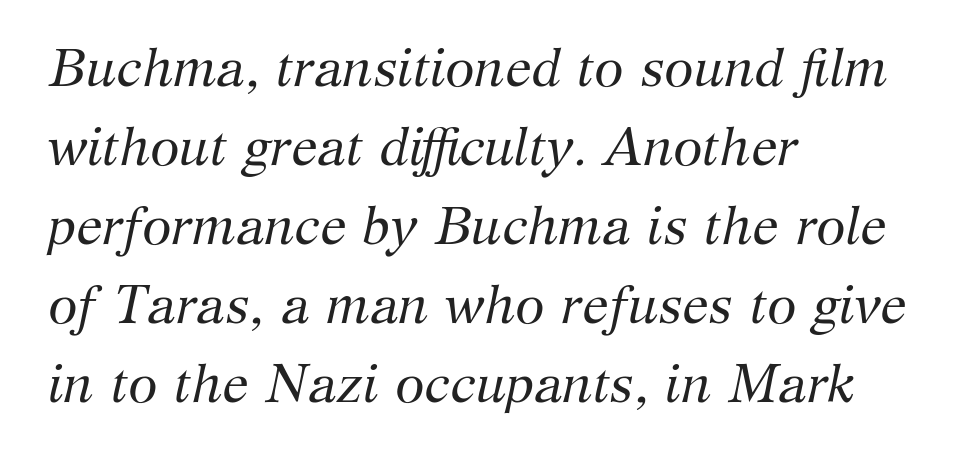
{"serif": "yes", "italic": "yes", "lean": "right", "slant_degrees": 12, "bold": "no", "weight": "regular", "width": "normal", "stroke_contrast": "medium", "x_height": "medium", "monospaced": "no", "underline": "no", "align": "left", "line_spacing": "normal", "line_spacing_ratio": 1.49, "letter_spacing": "normal", "letter_spacing_em": 0.0, "glyph_px": 53}
